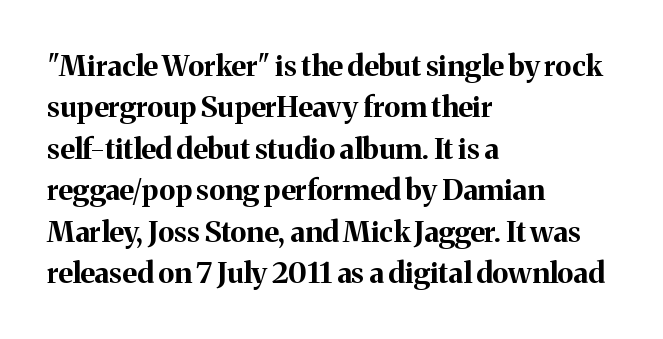
Q: Is the text bold? A: Yes.
Q: Is the text italic (slanted)? A: No, it is upright.
Q: Is the typeface a serif or a sans-serif typeface? A: Serif.
Q: Is the text underlined? A: No.
Q: How is the paragraph aligned? A: Left-aligned.
Q: Is the spacing between letters normal or unusually wide? A: Normal.
Q: Is the spacing between lines tight, normal or loose? A: Normal.
Q: Width (condensed, normal, or wide)? A: Normal.
Q: Stroke contrast? A: Medium.
Q: x-height? A: Medium.
Q: Monospaced? A: No.
